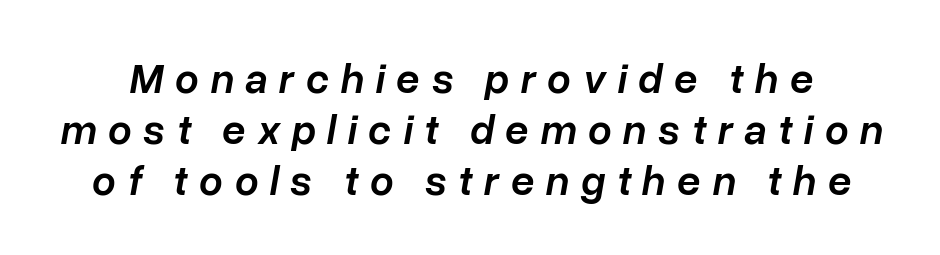
{"italic": "yes", "lean": "right", "slant_degrees": 10, "bold": "semi", "weight": "semibold", "width": "normal", "stroke_contrast": "low", "x_height": "medium", "monospaced": "no", "underline": "no", "line_spacing_ratio": 1.21, "letter_spacing": "wide", "letter_spacing_em": 0.27, "glyph_px": 42}
